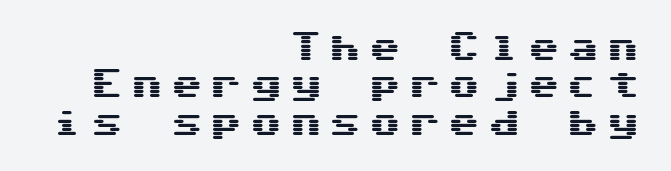
Q: Is the text italic (slanted)? A: No, it is upright.
Q: Is the typeface a serif or a sans-serif typeface? A: Sans-serif.
Q: Is the text underlined? A: No.
Q: How is the paragraph aligned? A: Right-aligned.
Q: Is the spacing between letters normal or unusually wide? A: Unusually wide.
Q: Width (condensed, normal, or wide)? A: Wide.
Q: Stroke contrast? A: Medium.
Q: x-height? A: Medium.
